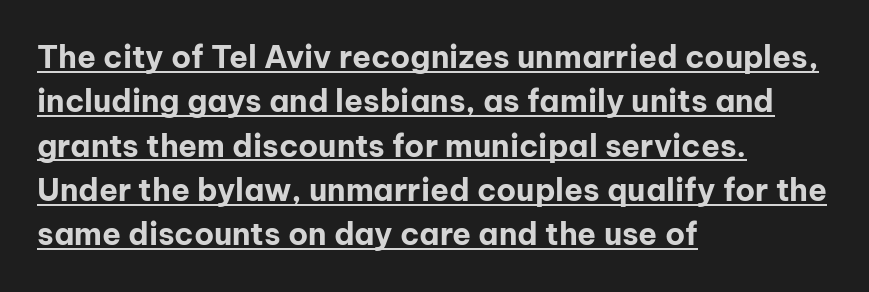
{"serif": "no", "italic": "no", "bold": "yes", "weight": "bold", "width": "normal", "stroke_contrast": "low", "x_height": "medium", "monospaced": "no", "underline": "yes", "align": "left", "line_spacing": "normal", "line_spacing_ratio": 1.43, "letter_spacing": "normal", "letter_spacing_em": 0.0, "glyph_px": 31}
